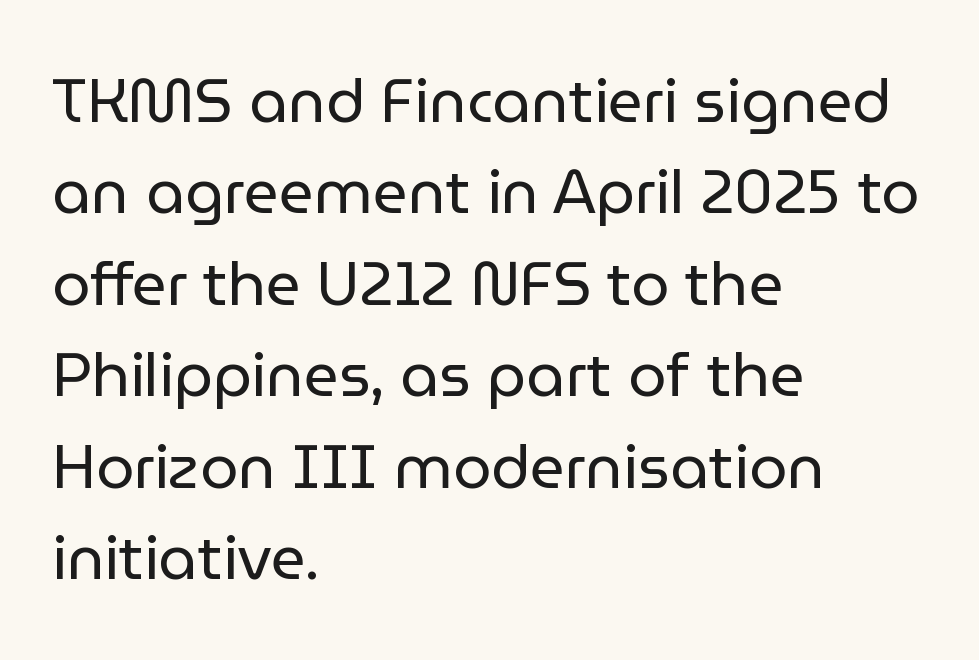
A typesetter would mark this as roman, not italic. These lines keep a tight, regular rhythm from letter to letter. The cut favours lightness, reaching ordinary text weight at its darkest. The glyphs in this specimen are sans serif. The rows are spaced the way most documents space them.
